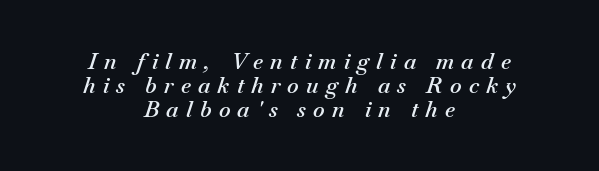
Q: Is the text bold? A: Semi-bold.
Q: Is the text italic (slanted)? A: Yes, it leans right by about 18 degrees.
Q: Is the text underlined? A: No.
Q: How is the paragraph aligned? A: Centered.
Q: Is the spacing between letters normal or unusually wide? A: Unusually wide.
Q: Is the spacing between lines tight, normal or loose? A: Tight.
